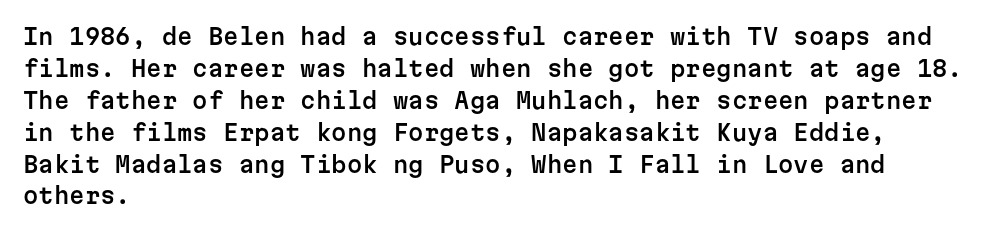
Q: Is the text italic (slanted)? A: No, it is upright.
Q: Is the text underlined? A: No.
Q: How is the paragraph aligned? A: Left-aligned.
Q: Is the spacing between letters normal or unusually wide? A: Normal.
Q: Is the spacing between lines tight, normal or loose? A: Normal.
